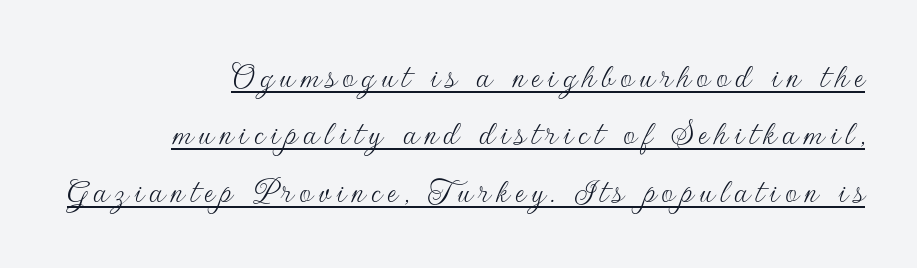
The image shows 38 px thin sans-serif type; set right-aligned, normal line spacing (1.51x), underlined; low stroke contrast and a small x-height.
